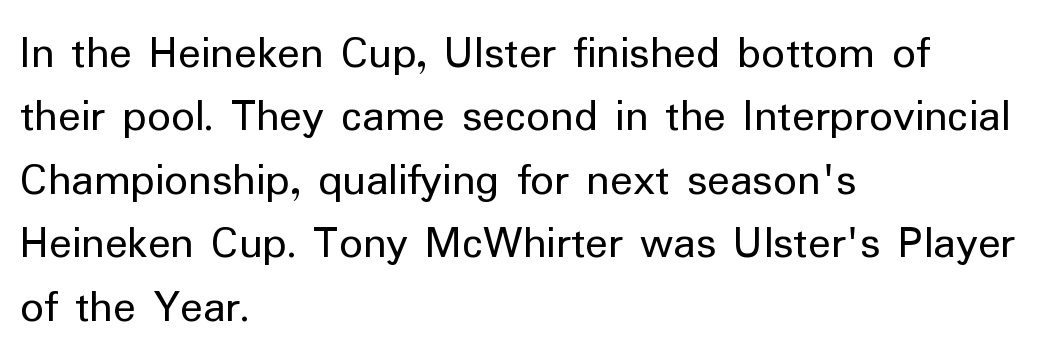
Any mark beneath the type? The region is blank. All the whitespace from short lines collects on the right. The rendering keeps characters at their native spacing. In terms of leading, this rendering sits right in the middle. Letterform terminals end flat and unadorned throughout the passage.
